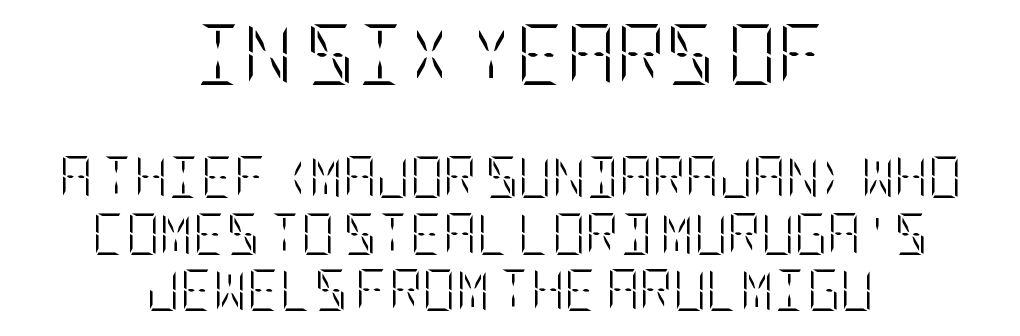
{"italic": "no", "bold": "no", "weight": "light", "width": "condensed", "stroke_contrast": "low", "x_height": "large", "underline": "no", "align": "center", "line_spacing": "normal", "line_spacing_ratio": 1.38, "letter_spacing": "normal", "letter_spacing_em": 0.0, "larger_block": "first", "size_ratio": 1.49, "glyph_px": 61}
